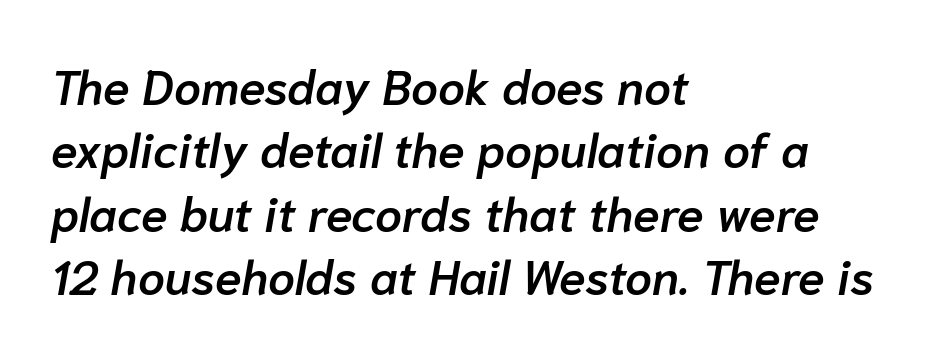
Q: Is the text bold? A: Semi-bold.
Q: Is the text italic (slanted)? A: Yes, it leans right by about 10 degrees.
Q: Is the text underlined? A: No.
Q: How is the paragraph aligned? A: Left-aligned.
Q: Is the spacing between letters normal or unusually wide? A: Normal.
Q: Is the spacing between lines tight, normal or loose? A: Normal.
Q: Width (condensed, normal, or wide)? A: Normal.
Q: Stroke contrast? A: Low.
Q: x-height? A: Medium.
Q: Monospaced? A: No.
